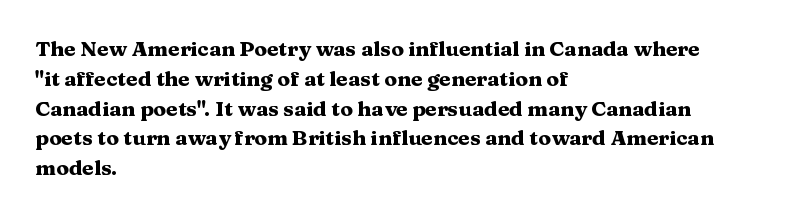
{"italic": "no", "bold": "yes", "underline": "no", "align": "left", "line_spacing": "normal", "line_spacing_ratio": 1.42, "letter_spacing": "normal", "letter_spacing_em": 0.0, "glyph_px": 21}
